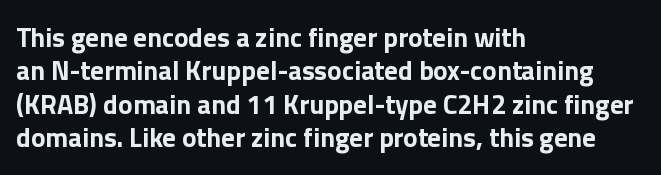
There is no visible air inserted between adjacent glyphs. Compared with a centered layout, this one pins lines to the left instead. The strokes are fattened all the way to bold. A typesetter would mark this as roman, not italic. The words here are not underlined.
